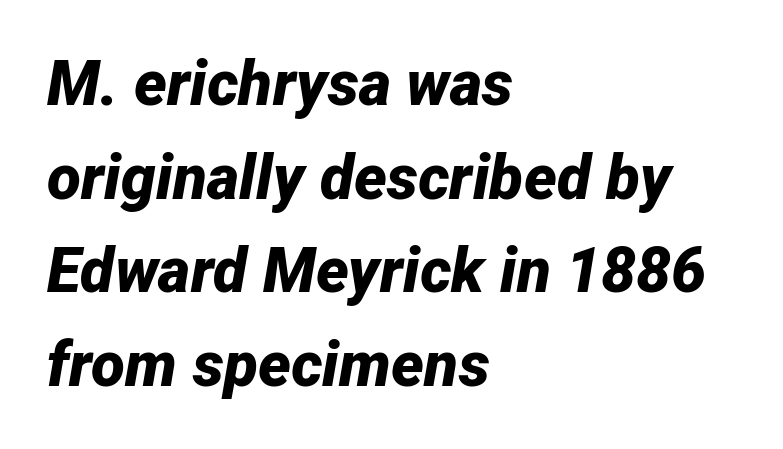
Q: Is the text bold? A: Yes.
Q: Is the text italic (slanted)? A: Yes, it leans right by about 12 degrees.
Q: Is the text underlined? A: No.
Q: How is the paragraph aligned? A: Left-aligned.
Q: Is the spacing between letters normal or unusually wide? A: Normal.
Q: Is the spacing between lines tight, normal or loose? A: Normal.
Q: Width (condensed, normal, or wide)? A: Normal.
Q: Stroke contrast? A: Low.
Q: x-height? A: Medium.
Q: Monospaced? A: No.
